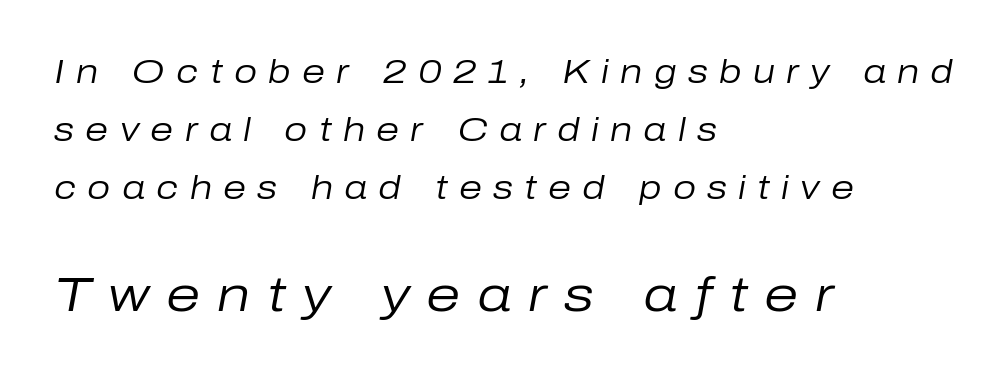
In terms of posture, this sample is oblique. In terms of letterspacing, this is a distinctly airy, spread setting. Caption: upper text group reduced, lower text group enlarged. The paragraph has a hard left edge and a soft right edge. Bold? No — there's no thickening of the strokes. Rule under the text: the space is simply empty.
